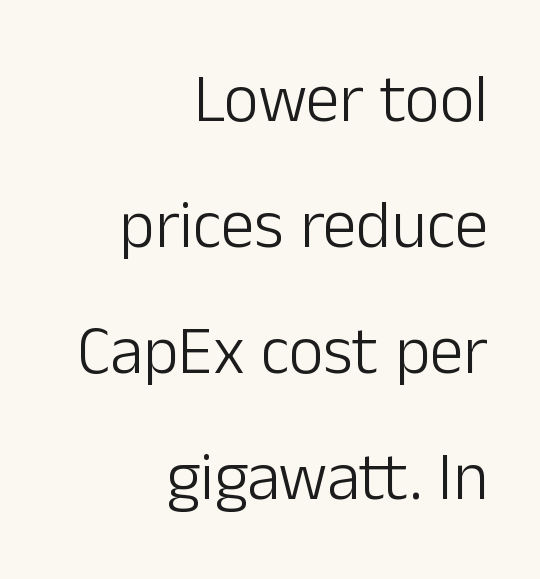
Q: Is the text bold? A: No.
Q: Is the text italic (slanted)? A: No, it is upright.
Q: Is the typeface a serif or a sans-serif typeface? A: Sans-serif.
Q: Is the text underlined? A: No.
Q: How is the paragraph aligned? A: Right-aligned.
Q: Is the spacing between letters normal or unusually wide? A: Normal.
Q: Width (condensed, normal, or wide)? A: Normal.
Q: Stroke contrast? A: Low.
Q: x-height? A: Medium.
Q: Monospaced? A: No.
